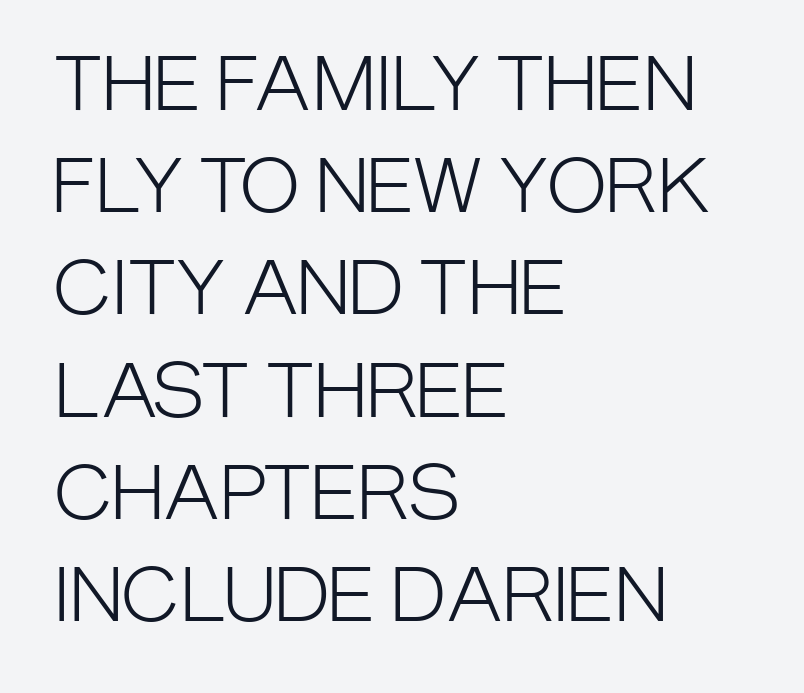
Q: Is the text bold? A: No.
Q: Is the text italic (slanted)? A: No, it is upright.
Q: Is the typeface a serif or a sans-serif typeface? A: Sans-serif.
Q: Is the text underlined? A: No.
Q: How is the paragraph aligned? A: Left-aligned.
Q: Is the spacing between letters normal or unusually wide? A: Normal.
Q: Is the spacing between lines tight, normal or loose? A: Normal.
Q: Width (condensed, normal, or wide)? A: Condensed.
Q: Stroke contrast? A: Low.
Q: x-height? A: Large.
Q: Monospaced? A: No.
